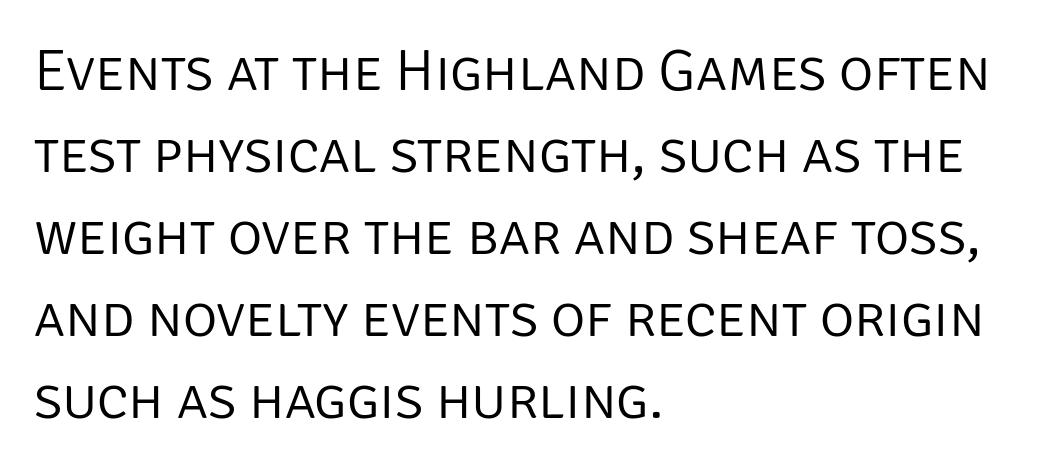
The image shows 59 px light sans-serif type, upright; set left-aligned, normal line spacing (1.39x), normal letter spacing, not underlined; low stroke contrast and a large x-height.
